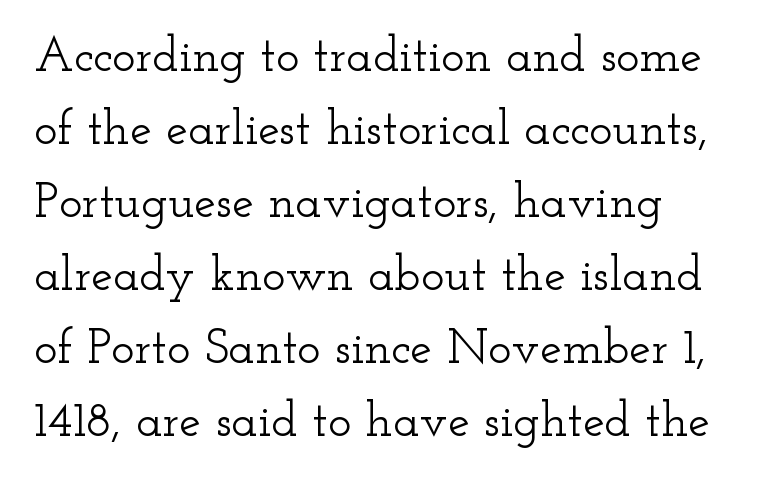
{"serif": "yes", "italic": "no", "width": "wide", "stroke_contrast": "low", "x_height": "small", "monospaced": "no", "underline": "no", "line_spacing": "normal", "line_spacing_ratio": 1.49, "letter_spacing": "normal", "letter_spacing_em": 0.0, "glyph_px": 49}
